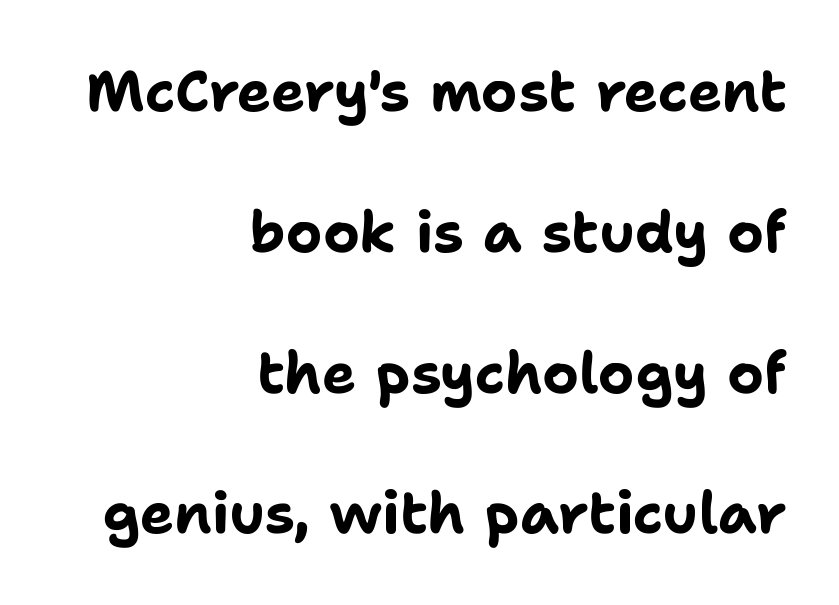
Q: Is the text bold? A: Yes.
Q: Is the text italic (slanted)? A: No, it is upright.
Q: Is the typeface a serif or a sans-serif typeface? A: Sans-serif.
Q: Is the text underlined? A: No.
Q: How is the paragraph aligned? A: Right-aligned.
Q: Is the spacing between letters normal or unusually wide? A: Normal.
Q: Is the spacing between lines tight, normal or loose? A: Loose.
Q: Width (condensed, normal, or wide)? A: Normal.
Q: Stroke contrast? A: Low.
Q: x-height? A: Medium.
Q: Monospaced? A: No.
